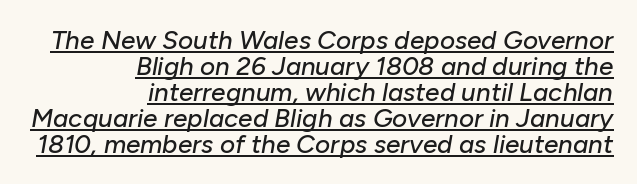
Like a heading marked for emphasis, these lines bear an underscore. Summary of vertical rhythm: compact, with narrow interline spacing. Caption: multi-line text, flush right, ragged left. The face used here is rendered with its standard letterfit. These lines were composed using italics.
